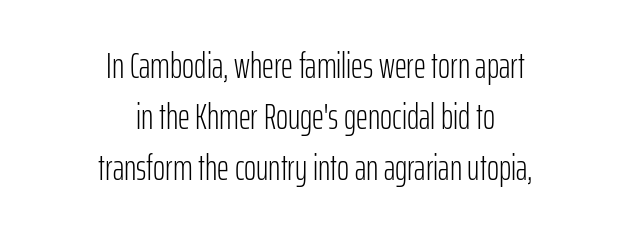
{"serif": "no", "italic": "no", "bold": "no", "weight": "light", "width": "condensed", "stroke_contrast": "low", "x_height": "medium", "monospaced": "no", "underline": "no", "align": "center", "line_spacing": "normal", "line_spacing_ratio": 1.38, "letter_spacing": "normal", "letter_spacing_em": 0.0, "glyph_px": 37}
